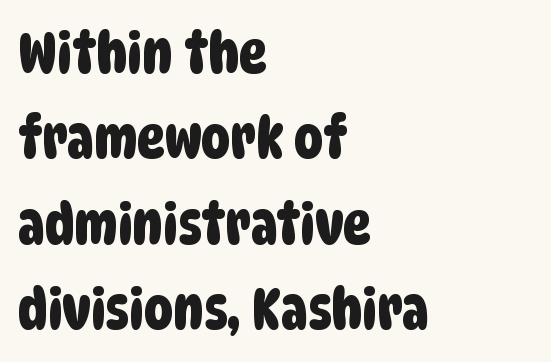
{"serif": "no", "width": "condensed", "stroke_contrast": "low", "x_height": "large", "monospaced": "no", "underline": "no", "align": "left", "line_spacing": "normal", "line_spacing_ratio": 1.47, "letter_spacing": "normal", "letter_spacing_em": 0.0, "glyph_px": 58}
